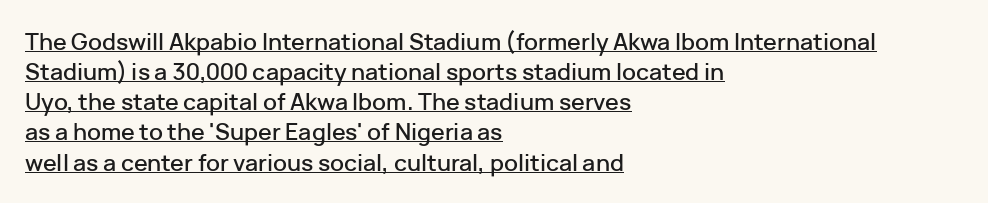
{"italic": "no", "underline": "yes", "align": "left", "line_spacing": "normal", "line_spacing_ratio": 1.31, "letter_spacing": "normal", "letter_spacing_em": 0.0, "glyph_px": 23}
